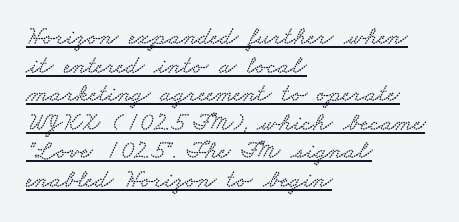
The rendering keeps characters at their native spacing. The paragraph has a hard left edge and a soft right edge. Somebody hit Ctrl+U on this one — the words are underlined. Horizontal bands of white between lines are thin slivers.
